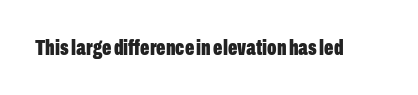
Short note: letters normally spaced. Words float on clear page, feet unadorned. The letters stand upright; this is a roman face. Heavy, bold letterforms.
